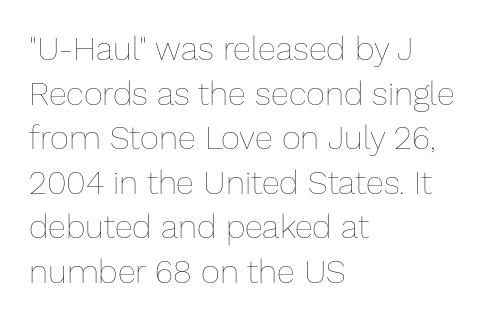
These glyphs show unthickened strokes, regular width or finer. Posture: upright roman. Which margin do the lines hug? The left one — the right edge is uneven. Each letter keeps its own natural width here, so spacing adapts to shape. This sample keeps an unexceptional amount of space between lines. The space beneath each line is pristine and unruled.
